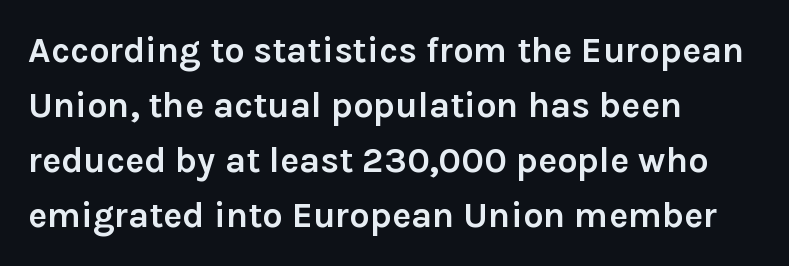
Q: Is the text bold? A: Yes.
Q: Is the text italic (slanted)? A: No, it is upright.
Q: Is the typeface a serif or a sans-serif typeface? A: Sans-serif.
Q: Is the text underlined? A: No.
Q: How is the paragraph aligned? A: Left-aligned.
Q: Is the spacing between letters normal or unusually wide? A: Normal.
Q: Is the spacing between lines tight, normal or loose? A: Normal.
Q: Width (condensed, normal, or wide)? A: Normal.
Q: Stroke contrast? A: Low.
Q: x-height? A: Medium.
Q: Monospaced? A: No.
